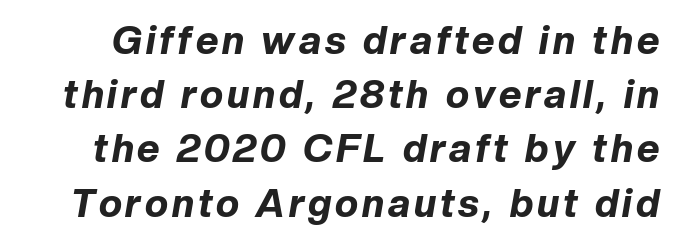
Q: Is the text bold? A: Yes.
Q: Is the text italic (slanted)? A: Yes, it leans right by about 10 degrees.
Q: Is the text underlined? A: No.
Q: Is the spacing between lines tight, normal or loose? A: Normal.
Q: Width (condensed, normal, or wide)? A: Normal.
Q: Stroke contrast? A: Low.
Q: x-height? A: Medium.
Q: Monospaced? A: No.
